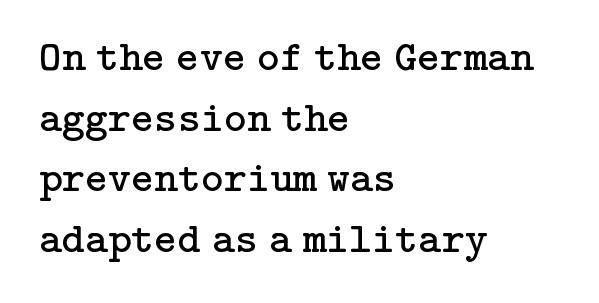
The image shows 44 px regular-weight serif type, upright; set left-aligned, normal line spacing (1.38x), normal letter spacing, not underlined; low stroke contrast and a medium x-height.
